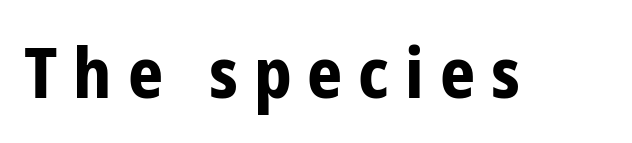
The image shows 69 px bold, condensed sans-serif type, upright; set unusually wide letter spacing (+0.23 em), not underlined; low stroke contrast and a medium x-height.
